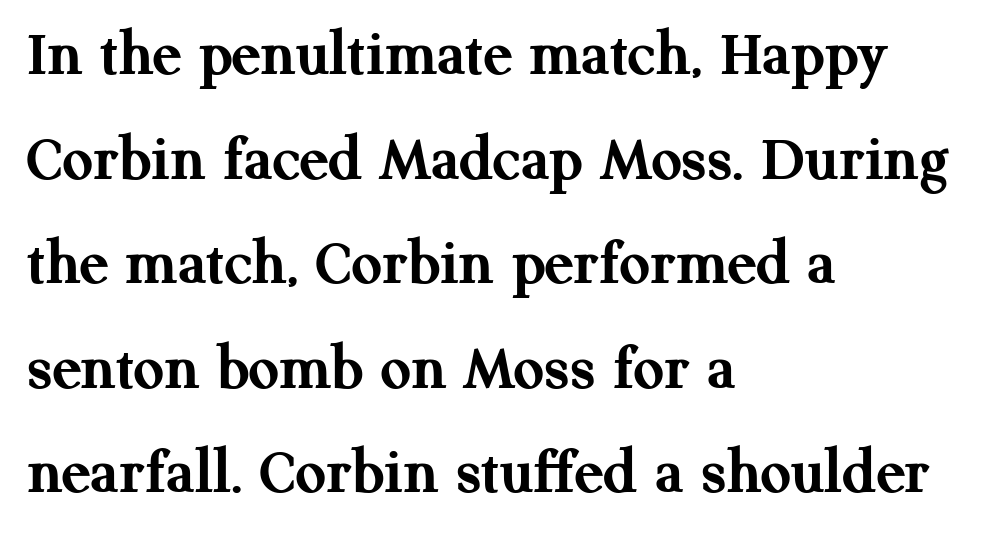
The glyphs are unaccompanied by any horizontal stroke below them. Letter spacing: default. Does the leading feel generous? No, just average. The compositor pushed each line to the left boundary. Small tapered or slab feet sit at the stroke ends, so this counts as serif.
